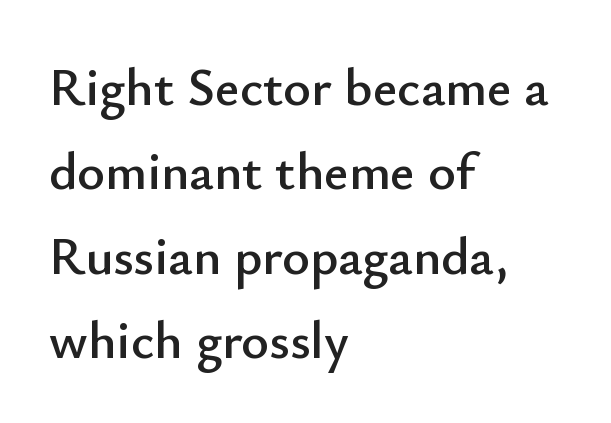
Underlining? Definitely not there. This sample uses a sans-serif face. The passage shown has conventional tracking throughout. The rendering anchors every line to the left-hand side. Do the letters lean? They stand straight. A typesetter would call this proportional, since set widths differ per character.
